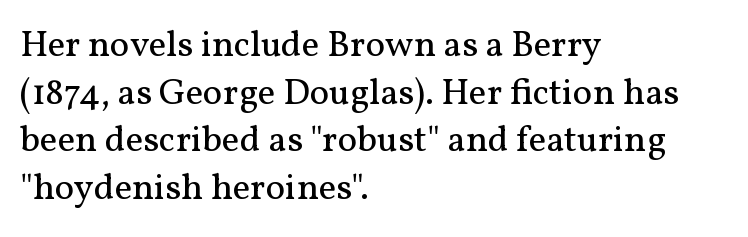
{"serif": "yes", "italic": "no", "bold": "no", "weight": "regular", "width": "normal", "stroke_contrast": "medium", "x_height": "medium", "monospaced": "no", "underline": "no", "align": "left", "line_spacing": "normal", "line_spacing_ratio": 1.29, "letter_spacing": "normal", "letter_spacing_em": 0.0, "glyph_px": 37}
